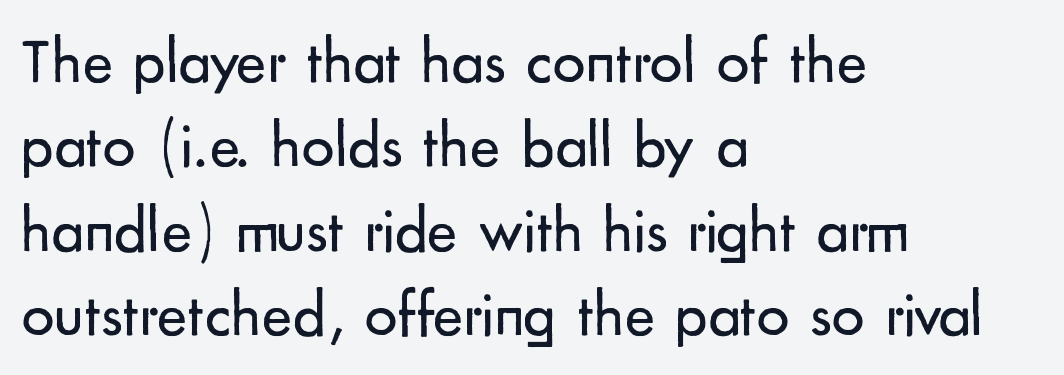
Q: Is the text bold? A: No.
Q: Is the text italic (slanted)? A: No, it is upright.
Q: Is the typeface a serif or a sans-serif typeface? A: Sans-serif.
Q: Is the text underlined? A: No.
Q: How is the paragraph aligned? A: Left-aligned.
Q: Is the spacing between letters normal or unusually wide? A: Normal.
Q: Is the spacing between lines tight, normal or loose? A: Normal.
Q: Width (condensed, normal, or wide)? A: Normal.
Q: Stroke contrast? A: Low.
Q: x-height? A: Small.
Q: Monospaced? A: No.
